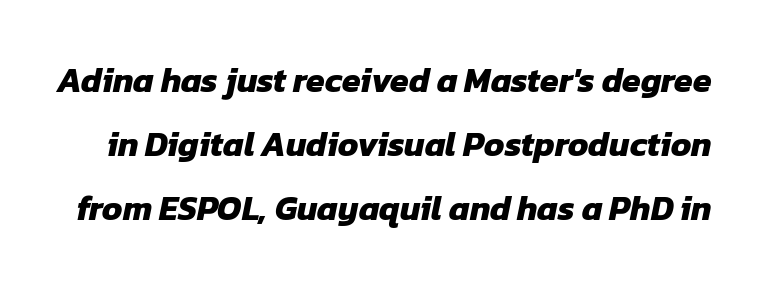
Plain, unruled lines of type. Strong, thick strokes mark this as bold type. The rendering shows plain stroke endings on the letterforms — a sans-serif design. Do the characters align in a grid? No, the font is proportional.
